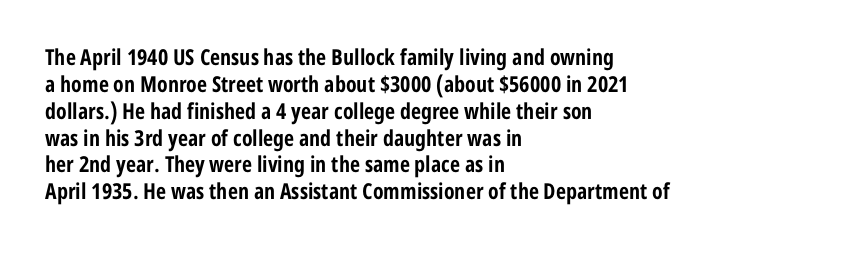
A typesetter would mark this as roman, not italic. What stands out about the letter spacing? Nothing — it is the standard amount. The baseline area is clear. Caption: bold face, heavy strokes.
